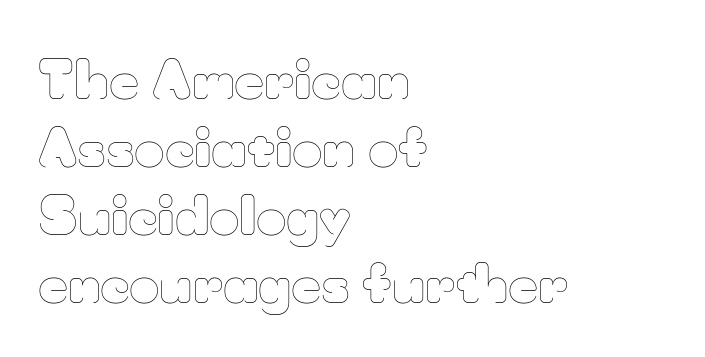
{"italic": "no", "bold": "no", "weight": "thin", "width": "normal", "stroke_contrast": "low", "x_height": "small", "monospaced": "no", "underline": "no", "align": "left", "line_spacing": "normal", "line_spacing_ratio": 1.31, "letter_spacing": "normal", "letter_spacing_em": 0.0, "glyph_px": 52}
